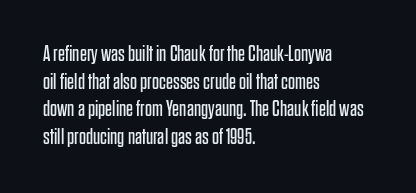
Q: Is the text bold? A: No.
Q: Is the text italic (slanted)? A: No, it is upright.
Q: Is the text underlined? A: No.
Q: How is the paragraph aligned? A: Left-aligned.
Q: Is the spacing between letters normal or unusually wide? A: Normal.
Q: Is the spacing between lines tight, normal or loose? A: Normal.
